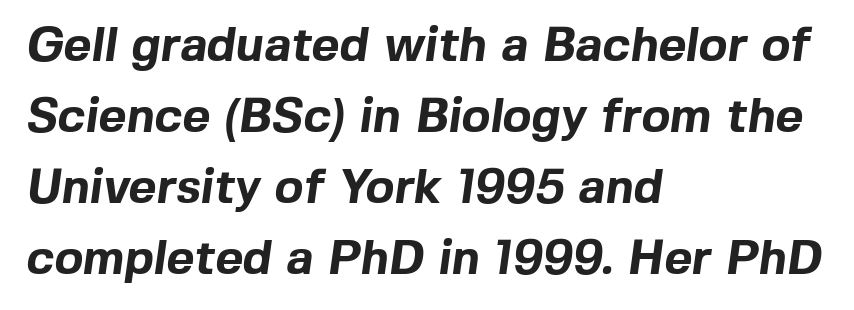
The ragged edge is on the right, which tells us the setting is flush left. Look at the bottom of the vertical strokes: they stop flat, with no serifs. Plenty of ink on the page — the face is bold. Descender tails drop into unmarked territory. One glance says typical: line gaps are just what's usual.
